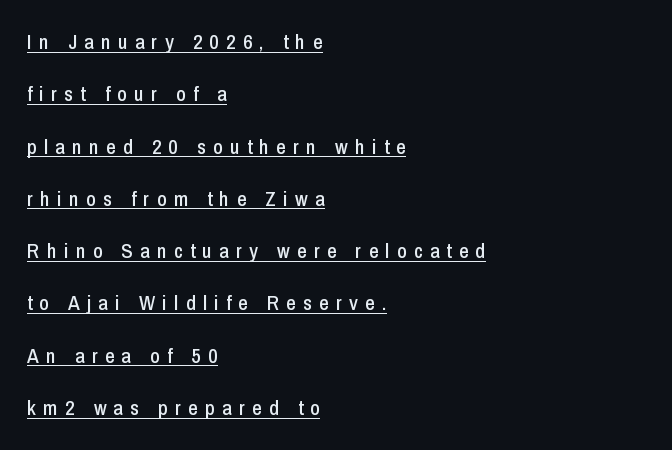
{"italic": "no", "underline": "yes", "align": "left", "line_spacing": "loose", "line_spacing_ratio": 2.49, "letter_spacing": "wide", "letter_spacing_em": 0.34, "glyph_px": 21}
